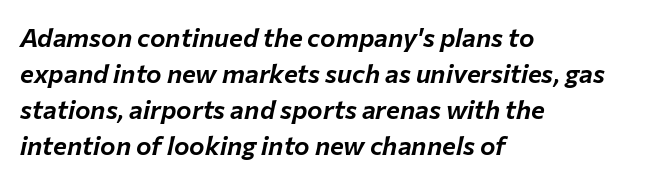
Honestly, the row spacing looks completely unremarkable. Descenders are the only things crossing below the line. The axis of the letterforms is tilted away from vertical. Horizontal alignment here is leftward, the default for most running prose.
